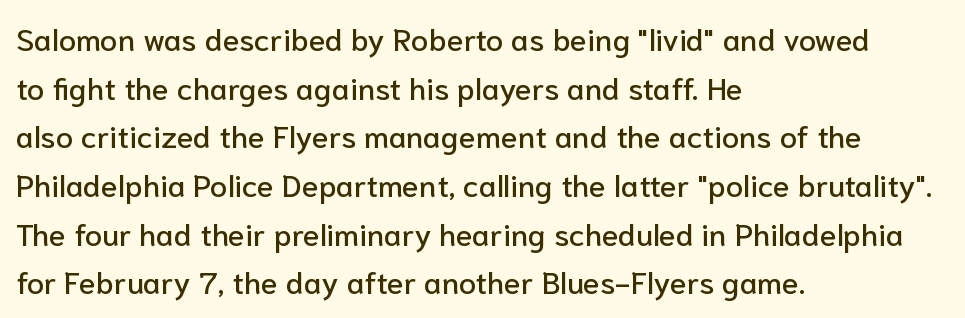
The image shows 31 px sans-serif type, upright; set left-aligned, normal line spacing (1.57x), normal letter spacing, not underlined; low stroke contrast and a medium x-height.
